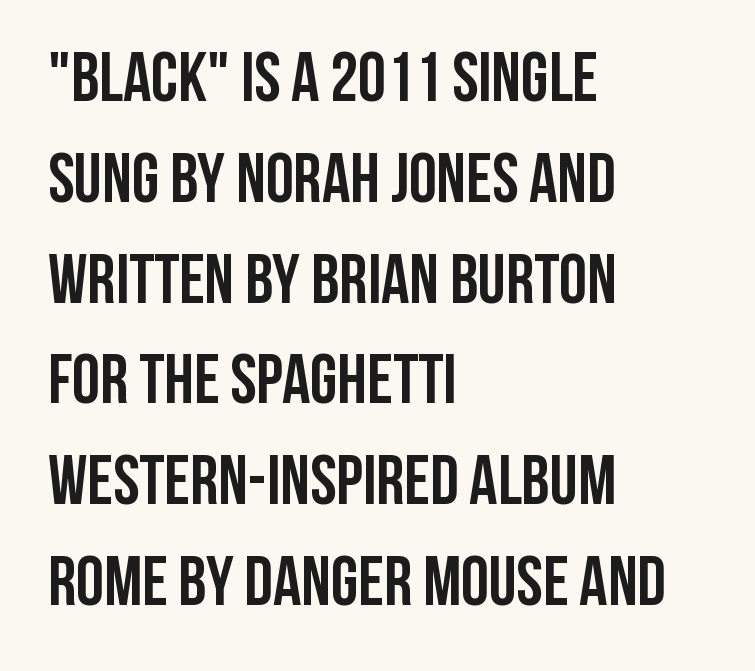
Q: Is the text bold? A: Yes.
Q: Is the text italic (slanted)? A: No, it is upright.
Q: Is the typeface a serif or a sans-serif typeface? A: Sans-serif.
Q: Is the text underlined? A: No.
Q: How is the paragraph aligned? A: Left-aligned.
Q: Is the spacing between letters normal or unusually wide? A: Normal.
Q: Is the spacing between lines tight, normal or loose? A: Normal.
Q: Width (condensed, normal, or wide)? A: Condensed.
Q: Stroke contrast? A: Low.
Q: x-height? A: Large.
Q: Monospaced? A: No.
